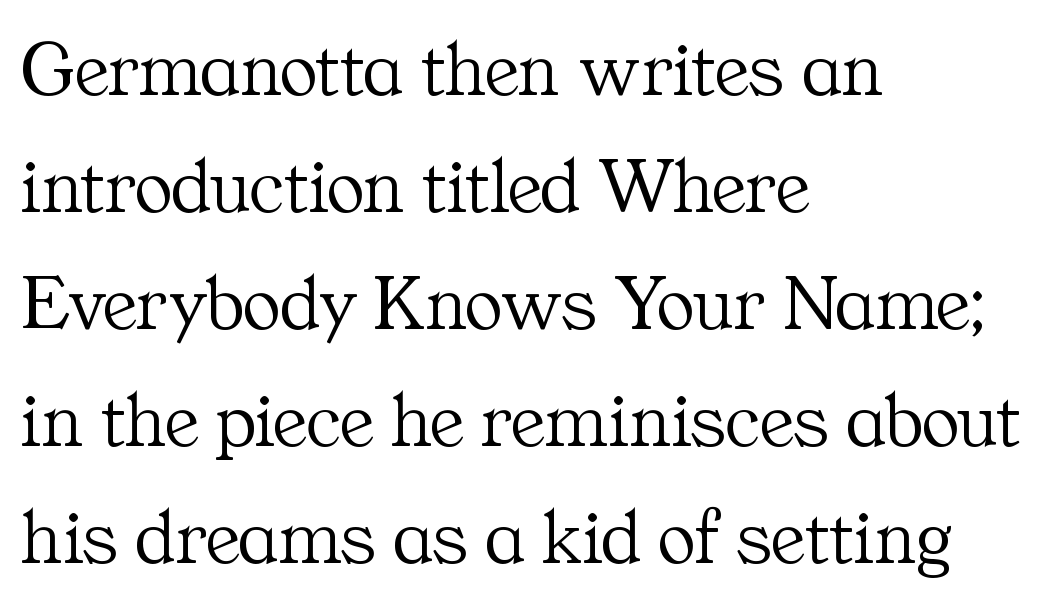
Q: Is the text bold? A: No.
Q: Is the text italic (slanted)? A: No, it is upright.
Q: Is the typeface a serif or a sans-serif typeface? A: Serif.
Q: Is the text underlined? A: No.
Q: How is the paragraph aligned? A: Left-aligned.
Q: Is the spacing between letters normal or unusually wide? A: Normal.
Q: Is the spacing between lines tight, normal or loose? A: Normal.
Q: Width (condensed, normal, or wide)? A: Normal.
Q: Stroke contrast? A: Medium.
Q: x-height? A: Medium.
Q: Monospaced? A: No.
